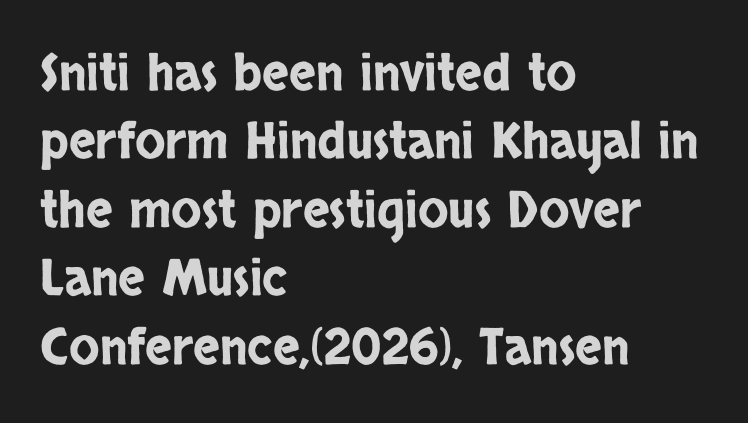
Is there any slant? The stems are plumb. The tracking reads as untouched default to a designer's eye. Do the characters align in a grid? No, the font is proportional. A student would call this left alignment; a typographer would say flush left, rag right. Look at the bottom of the vertical strokes: they stop flat, with no serifs.
